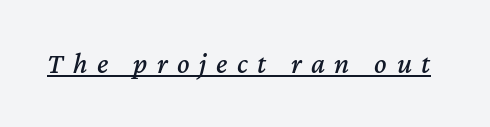
This sample has the flowing, uneven cadence of proportional lettering. Is there an underline? Yes — a line sits under the letters. Each word looks stretched out because of the extra space between its letters. Yep, that's italic — everything's leaning.
